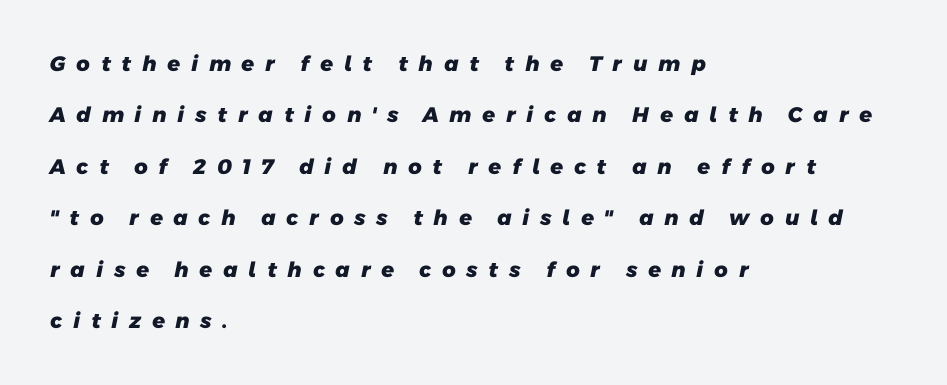
The image shows 21 px bold type; set left-aligned, loose line spacing (2.45x), unusually wide letter spacing (+0.48 em), not underlined.
